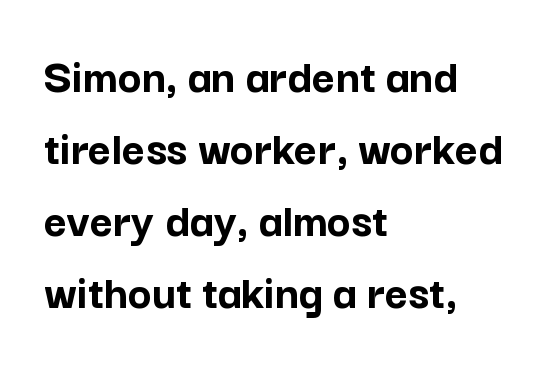
{"serif": "no", "italic": "no", "bold": "yes", "weight": "semibold", "width": "normal", "stroke_contrast": "low", "x_height": "medium", "monospaced": "no", "underline": "no", "align": "left", "line_spacing": "normal", "line_spacing_ratio": 1.44, "letter_spacing": "normal", "letter_spacing_em": 0.0, "glyph_px": 50}
